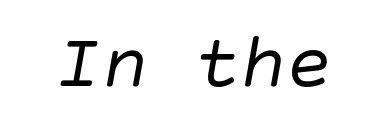
This rendering employs a face without finishing strokes, i.e., a sans-serif. A quiet, ordinary-to-light weight characterises the typeface. The space directly below the letters is spotless. Nobody touched the tracking dial on this one.
